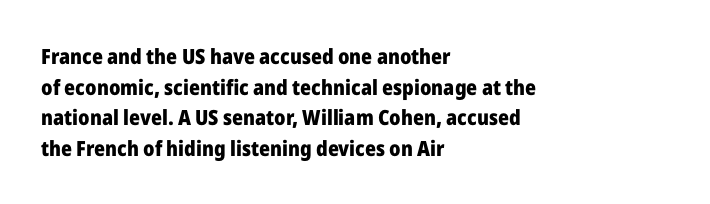
The image shows 21 px bold type, upright; set left-aligned, normal line spacing (1.46x), normal letter spacing, not underlined.
